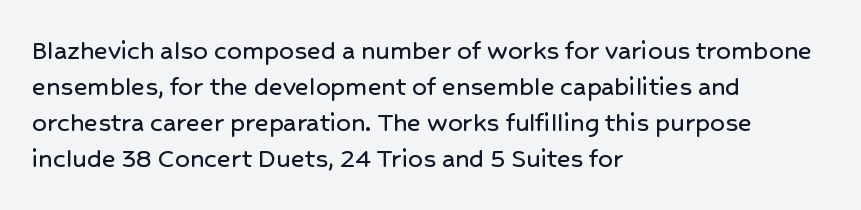
{"serif": "no", "italic": "no", "width": "normal", "stroke_contrast": "low", "x_height": "medium", "monospaced": "no", "underline": "no", "align": "left", "line_spacing_ratio": 1.24, "letter_spacing": "normal", "letter_spacing_em": 0.0, "glyph_px": 29}
